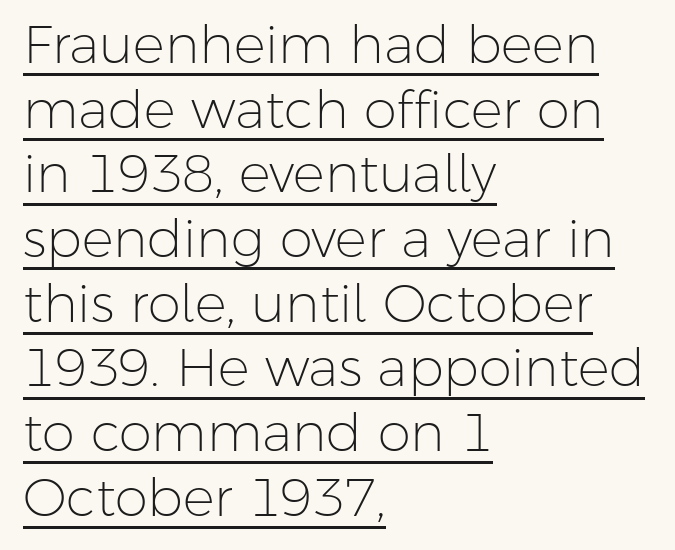
Is this a fixed-width face? No — the glyphs have proportional, varying widths. Underlining? Definitely there. Students, note that the glyphs here touch the page at normal intervals. Stem width sits at or under what a default text font uses. Unlike a traditional serif, this face leaves its strokes unadorned. Left-aligned paragraph, ragged on the right.
